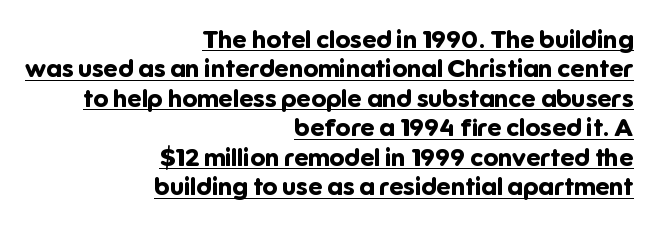
Is there an underline? Yes — a line sits under the letters. Strong, thick strokes mark this as bold type. If you drew a ruler down the right edge, every line would touch it. Ordinary non-slanted type is in use. Look at the tracking — it's just the regular setting, nothing added.
